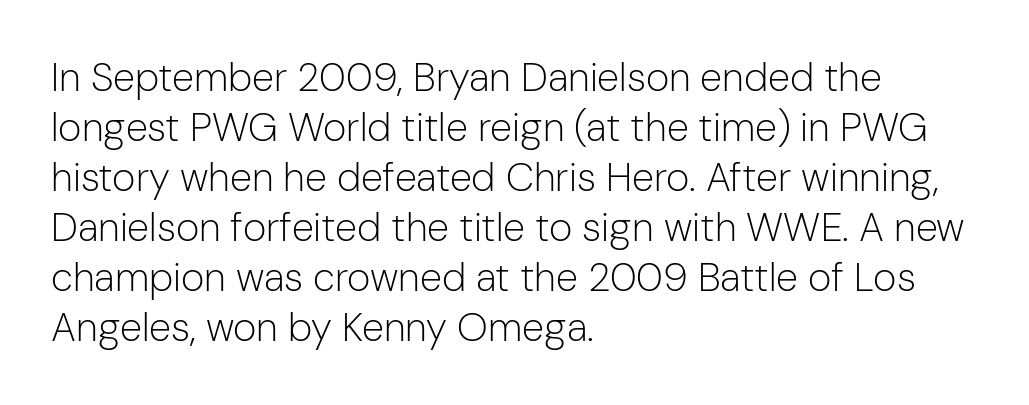
{"serif": "no", "italic": "no", "bold": "no", "weight": "light", "width": "normal", "stroke_contrast": "low", "x_height": "medium", "monospaced": "no", "underline": "no", "align": "left", "line_spacing": "normal", "line_spacing_ratio": 1.25, "letter_spacing": "normal", "letter_spacing_em": 0.0, "glyph_px": 40}
